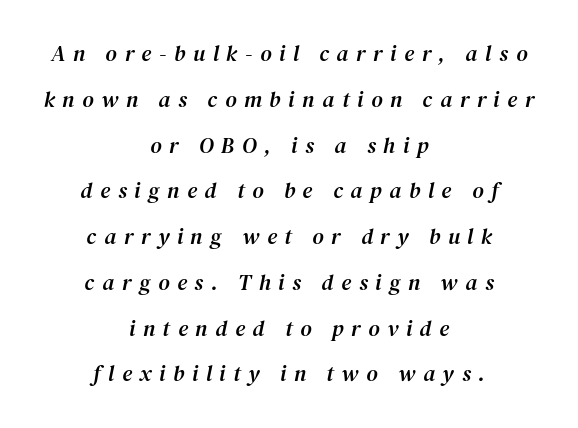
The rag falls on both sides of this text block equally. You can tell it's italic because the verticals aren't actually vertical. Has an underline been added? It has not. Tracking value appears strongly positive — letters spread wide.
